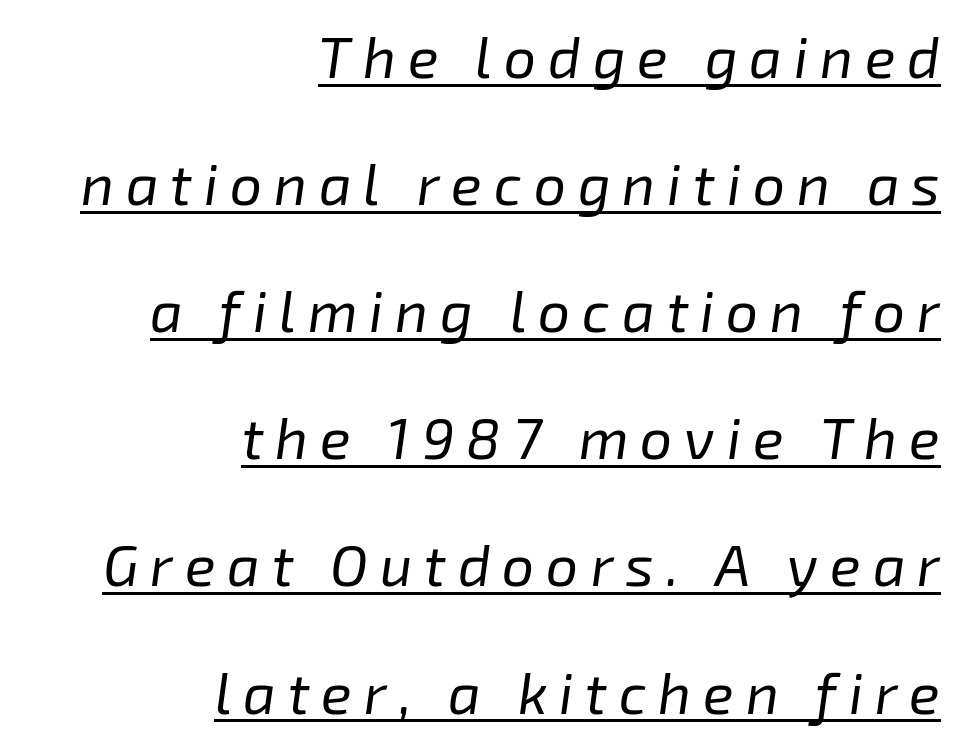
Q: Is the text bold? A: No.
Q: Is the text italic (slanted)? A: Yes, it leans right by about 8 degrees.
Q: Is the text underlined? A: Yes.
Q: How is the paragraph aligned? A: Right-aligned.
Q: Is the spacing between letters normal or unusually wide? A: Unusually wide.
Q: Is the spacing between lines tight, normal or loose? A: Loose.
Q: Width (condensed, normal, or wide)? A: Normal.
Q: Stroke contrast? A: Low.
Q: x-height? A: Medium.
Q: Monospaced? A: No.
